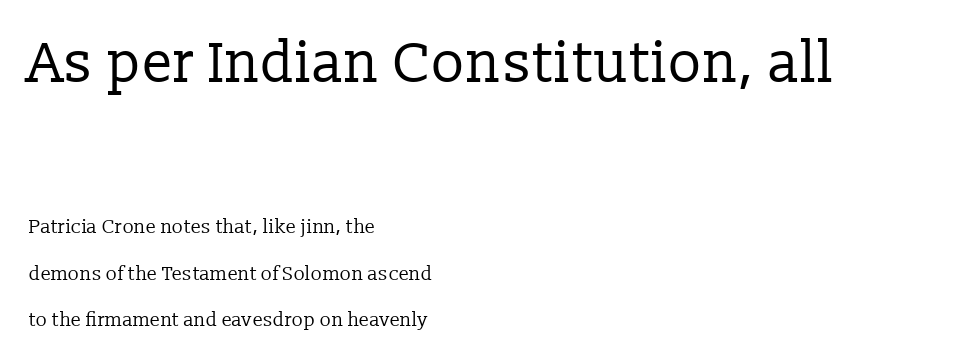
The image shows 57 px regular-weight serif type, upright; set left-aligned, loose line spacing (2.46x), normal letter spacing, not underlined; the first (top) block is 3.0x larger; low stroke contrast and a medium x-height.
